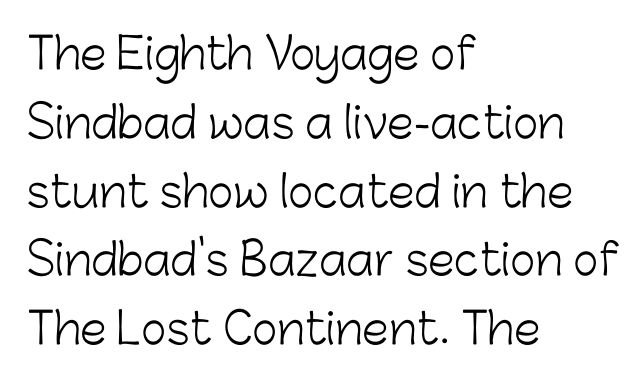
The letters stand upright; this is a roman face. The strokes carry an ordinary text weight at most. Each row of text sits above clean, open space. The passage shown is typed in a proportional face where columns would drift.
